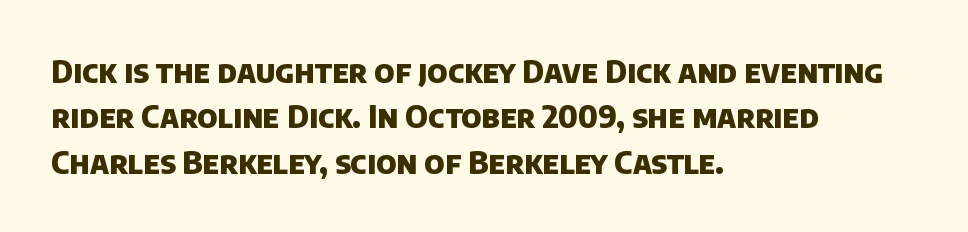
Q: Is the text bold? A: Yes.
Q: Is the typeface a serif or a sans-serif typeface? A: Sans-serif.
Q: Is the text underlined? A: No.
Q: How is the paragraph aligned? A: Left-aligned.
Q: Is the spacing between letters normal or unusually wide? A: Normal.
Q: Is the spacing between lines tight, normal or loose? A: Normal.
Q: Width (condensed, normal, or wide)? A: Normal.
Q: Stroke contrast? A: Low.
Q: x-height? A: Large.
Q: Monospaced? A: No.
